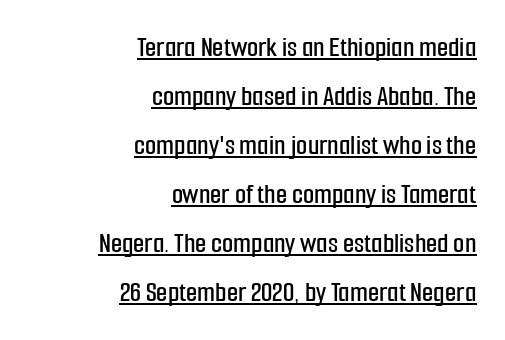
The image shows 29 px condensed sans-serif type, upright; set right-aligned, normal line spacing (1.69x), normal letter spacing, underlined; low stroke contrast and a medium x-height.
